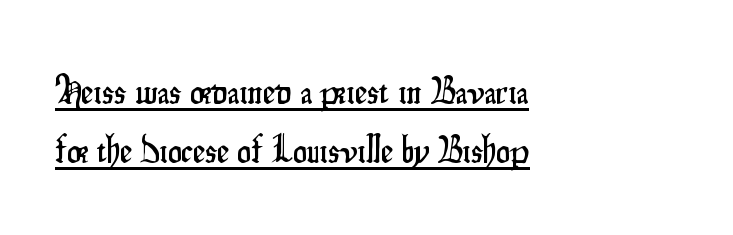
The image shows 39 px condensed sans-serif type, upright; set left-aligned, normal line spacing (1.52x), normal letter spacing, underlined; low stroke contrast and a small x-height.
